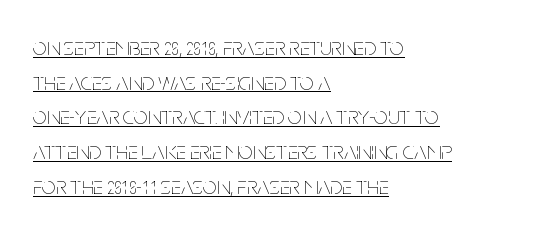
Q: Is the text bold? A: No.
Q: Is the text italic (slanted)? A: No, it is upright.
Q: Is the text underlined? A: Yes.
Q: How is the paragraph aligned? A: Left-aligned.
Q: Is the spacing between letters normal or unusually wide? A: Normal.
Q: Is the spacing between lines tight, normal or loose? A: Normal.
